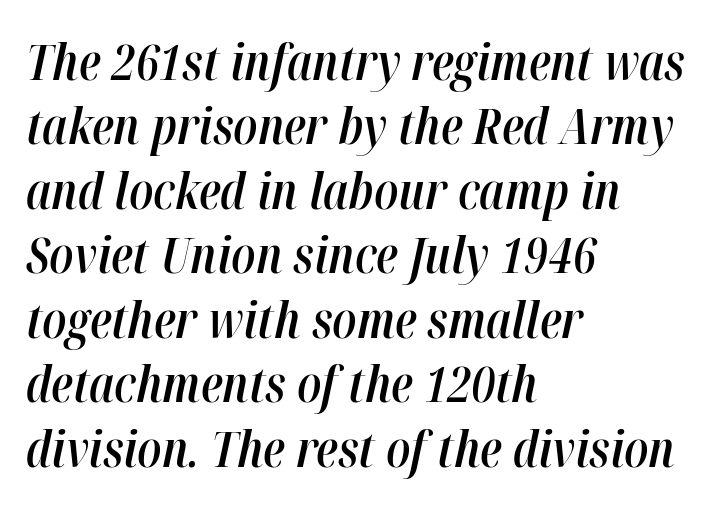
The image shows 50 px semibold, condensed type, italic (leaning right); set left-aligned, normal line spacing (1.29x), normal letter spacing, not underlined; high stroke contrast and a medium x-height.
